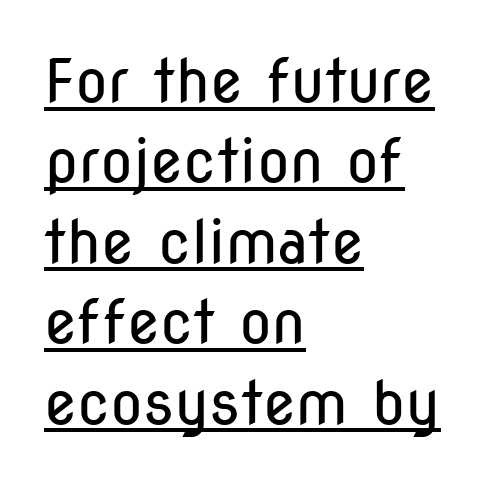
{"serif": "no", "italic": "no", "bold": "no", "weight": "regular", "width": "condensed", "stroke_contrast": "low", "x_height": "medium", "monospaced": "no", "underline": "yes", "align": "left", "line_spacing": "normal", "line_spacing_ratio": 1.34, "letter_spacing": "normal", "letter_spacing_em": 0.0, "glyph_px": 60}
